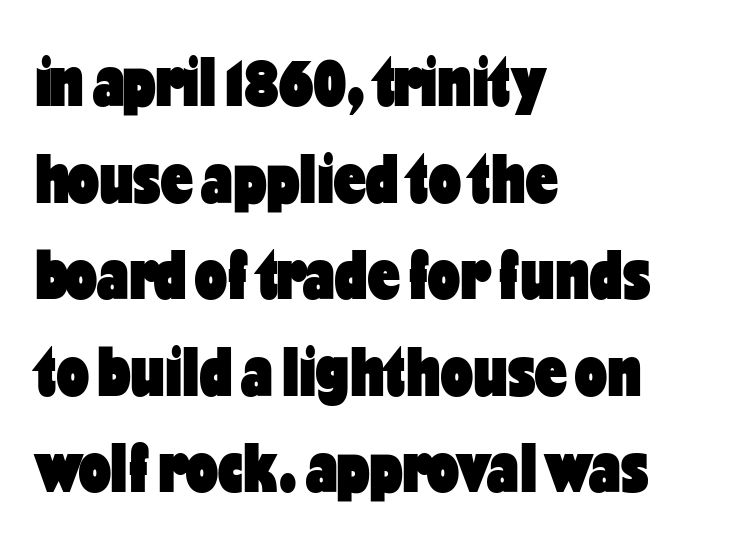
Heft: maximum for text — a bold. Each new line begins a customary step beneath the previous one. Horizontal alignment here is leftward, the default for most running prose. Standard letterfit; no display-style spreading of the glyphs. The space directly below the letters is spotless.
